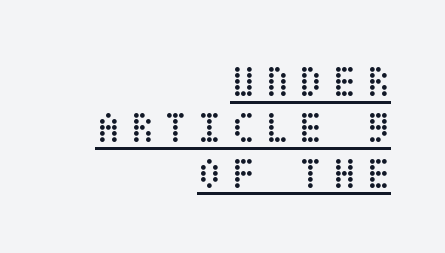
Q: Is the text bold? A: No.
Q: Is the text italic (slanted)? A: No, it is upright.
Q: Is the text underlined? A: Yes.
Q: How is the paragraph aligned? A: Right-aligned.
Q: Is the spacing between letters normal or unusually wide? A: Unusually wide.
Q: Is the spacing between lines tight, normal or loose? A: Tight.
Q: Width (condensed, normal, or wide)? A: Condensed.
Q: Stroke contrast? A: Low.
Q: x-height? A: Large.
